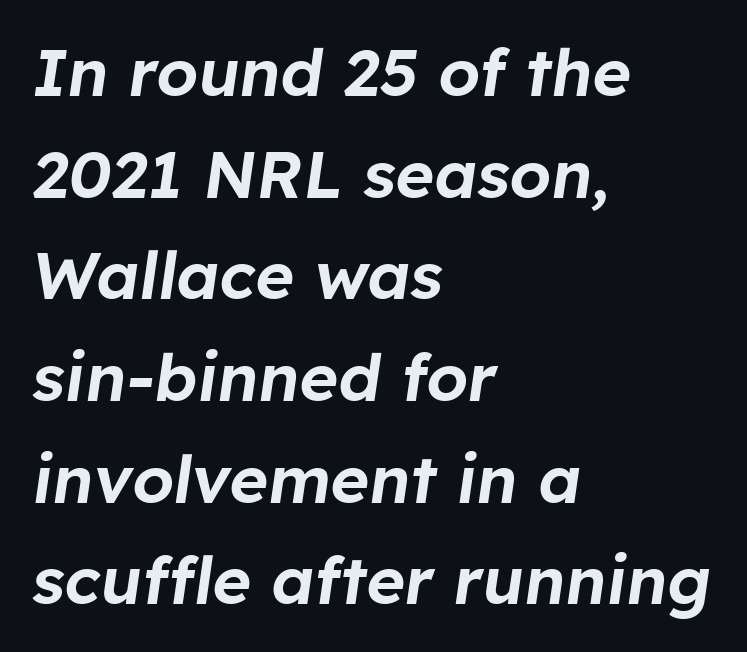
This sample is left-justified, so line endings fall wherever the words run out. No word sits above an underline. Every character sits at an angle, as italics do. Inter-character spacing is left at the font's built-in metrics.
